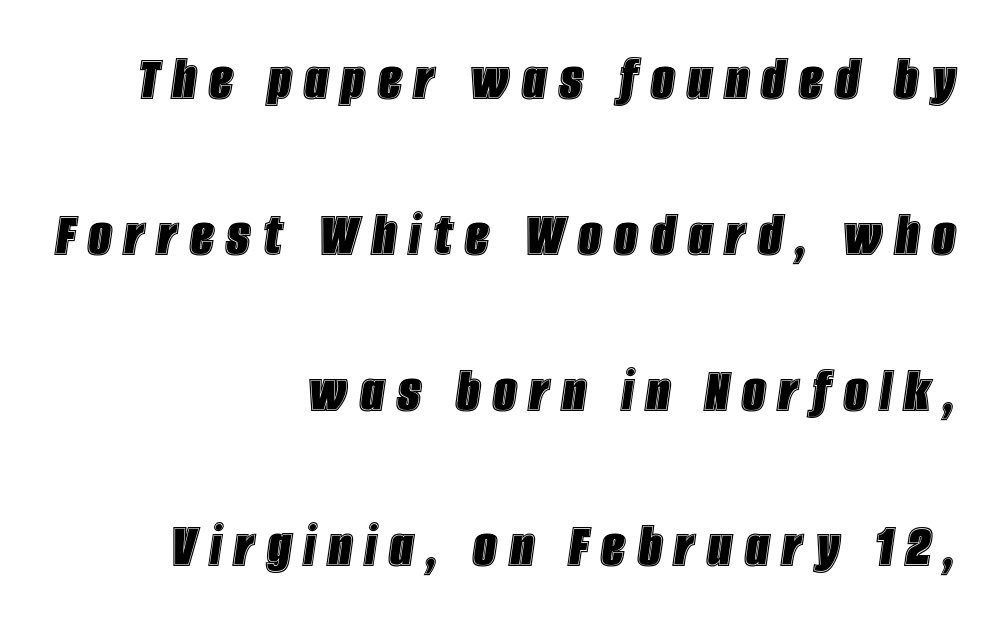
The letters advance in unequal steps, a hallmark of proportional type. Type without underlining. Vertically, the passage feels expansive, rows floating well apart. These lines were composed using italics.
